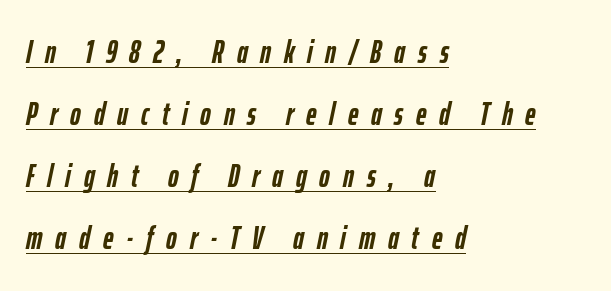
Q: Is the text bold? A: Yes.
Q: Is the text italic (slanted)? A: Yes, it leans right by about 12 degrees.
Q: Is the text underlined? A: Yes.
Q: How is the paragraph aligned? A: Left-aligned.
Q: Is the spacing between letters normal or unusually wide? A: Unusually wide.
Q: Is the spacing between lines tight, normal or loose? A: Loose.
Q: Width (condensed, normal, or wide)? A: Condensed.
Q: Stroke contrast? A: Low.
Q: x-height? A: Medium.
Q: Monospaced? A: No.
